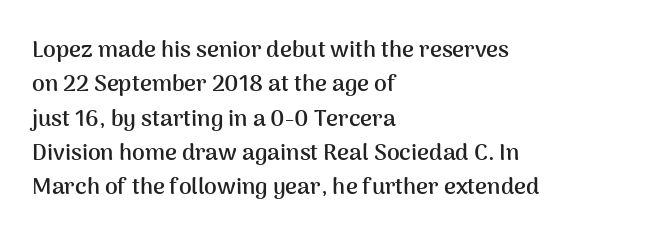
{"italic": "no", "bold": "yes", "underline": "no", "align": "left", "line_spacing": "normal", "line_spacing_ratio": 1.49, "letter_spacing": "normal", "letter_spacing_em": 0.0, "glyph_px": 23}
